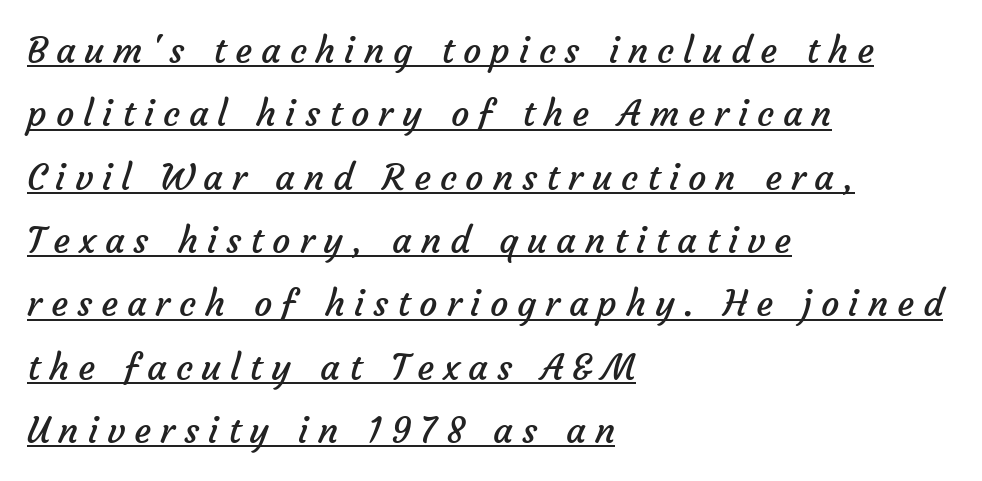
{"serif": "no", "bold": "no", "weight": "regular", "width": "normal", "stroke_contrast": "low", "x_height": "medium", "monospaced": "no", "underline": "yes", "align": "left", "line_spacing_ratio": 1.76, "letter_spacing": "wide", "letter_spacing_em": 0.25, "glyph_px": 36}
